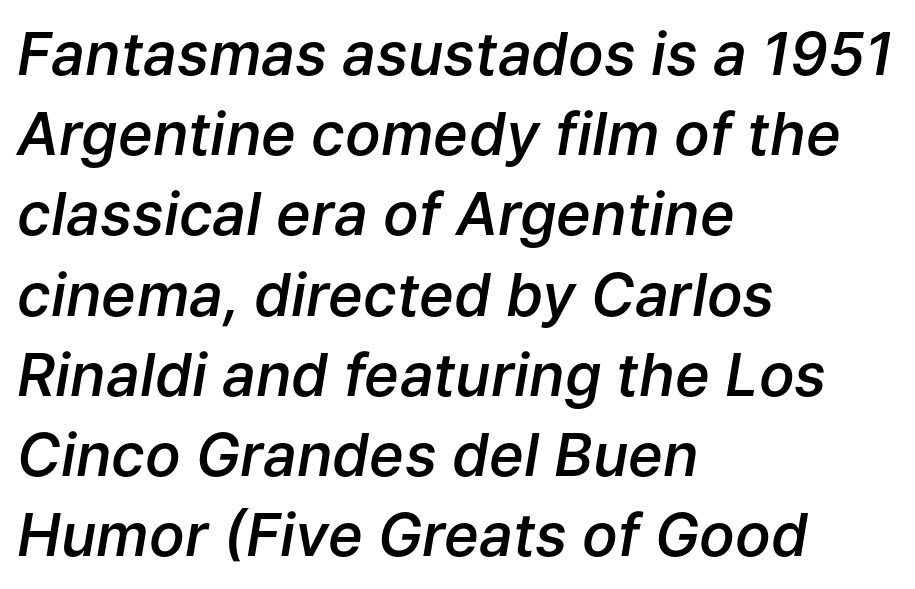
Q: Is the text bold? A: Semi-bold.
Q: Is the text italic (slanted)? A: Yes, it leans right by about 9 degrees.
Q: Is the text underlined? A: No.
Q: How is the paragraph aligned? A: Left-aligned.
Q: Is the spacing between letters normal or unusually wide? A: Normal.
Q: Is the spacing between lines tight, normal or loose? A: Normal.
Q: Width (condensed, normal, or wide)? A: Normal.
Q: Stroke contrast? A: Low.
Q: x-height? A: Medium.
Q: Monospaced? A: No.
